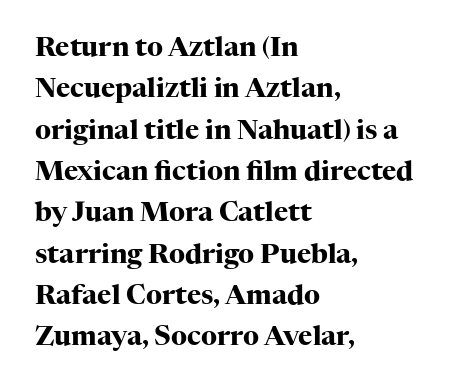
This block has exactly the height ordinary leading produces. The letterforms sit shoulder to shoulder at normal distance. On the weight axis this lands at bold, roughly 700. Line beginnings align vertically; line endings do not. A roman cut, with each character standing at attention.
